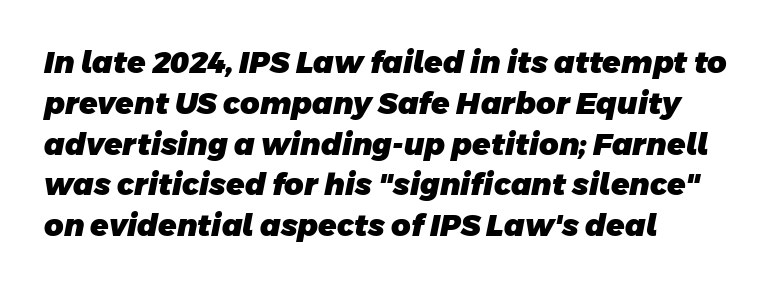
A student would call this left alignment; a typographer would say flush left, rag right. The zone under the glyphs is completely vacant. Proportional: the letters do not fall into vertical columns. Weight: bold. Leading matches the norm, producing a regular column. Characters follow at the spacing the type designer built in.
